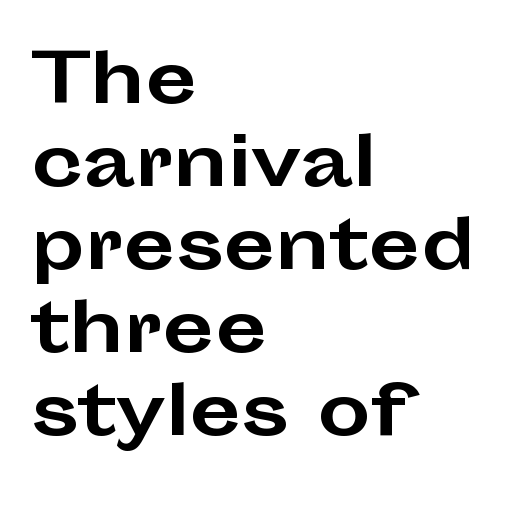
Each glyph is drawn with heavy, bold strokes. Italic? Not at all — the glyphs are vertical. Underline: absent. Students, note that the glyphs here touch the page at normal intervals.
